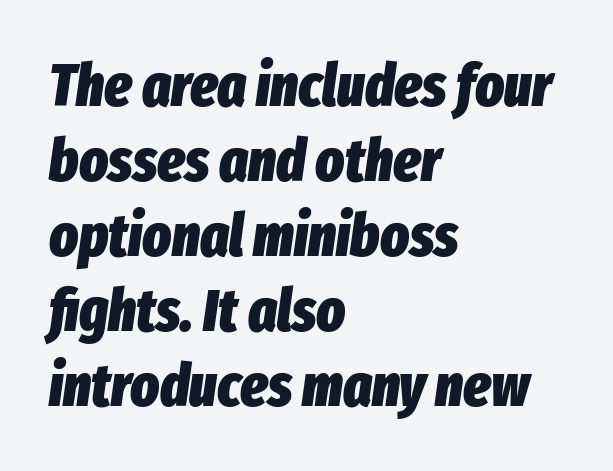
Tracking value appears to be zero — textbook default spacing. The face used here has a pronounced slope to its letters. The space between consecutive lines is moderate. The string is rendered with underlining switched off. Proportional: the letters do not fall into vertical columns.
